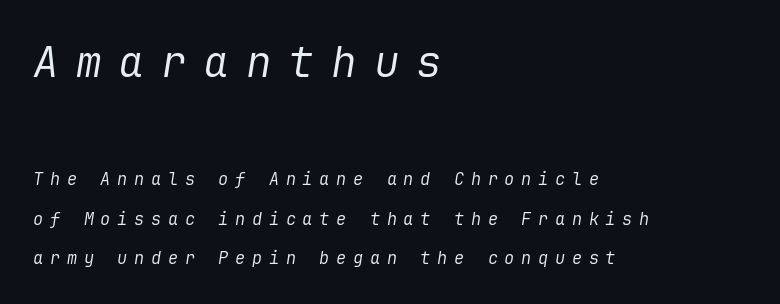
The strokes carry an ordinary text weight at most. Yep, that's italic — everything's leaning. What's the leading like? Stretched, with rows far apart. Caption: upper text group enlarged, lower text group reduced. Compared with typical body copy, the letter spacing here is much looser. Teacher's note: observe the even left margin — that is flush-left alignment.
